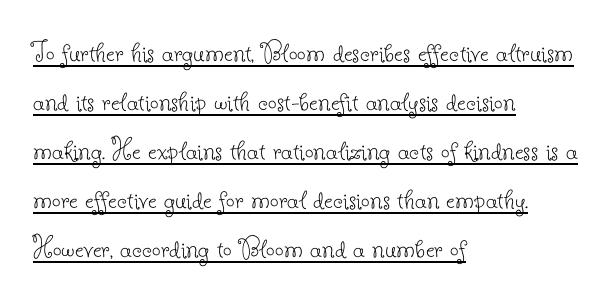
Q: Is the text bold? A: No.
Q: Is the text italic (slanted)? A: No, it is upright.
Q: Is the typeface a serif or a sans-serif typeface? A: Serif.
Q: Is the text underlined? A: Yes.
Q: How is the paragraph aligned? A: Left-aligned.
Q: Is the spacing between letters normal or unusually wide? A: Normal.
Q: Is the spacing between lines tight, normal or loose? A: Normal.
Q: Width (condensed, normal, or wide)? A: Normal.
Q: Stroke contrast? A: Low.
Q: x-height? A: Small.
Q: Monospaced? A: No.
